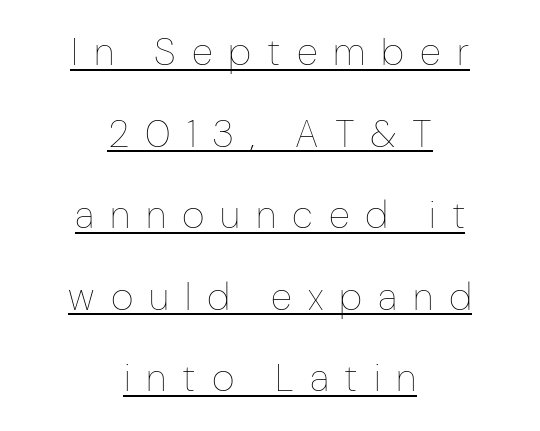
Unlike italic type, these characters show no tilt at all. Note the varied advance widths — an 'i' is clearly narrower than an 'm'. The cut favours lightness, reaching ordinary text weight at its darkest. Substantial extra tracking has been applied to these lines.
